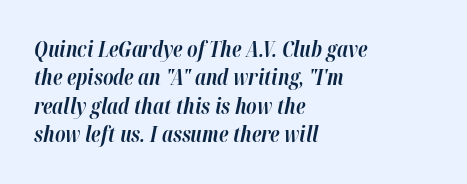
{"italic": "yes", "lean": "right", "slant_degrees": 12, "bold": "yes", "underline": "no", "align": "left", "line_spacing": "normal", "line_spacing_ratio": 1.35, "letter_spacing": "normal", "letter_spacing_em": 0.0, "glyph_px": 21}
